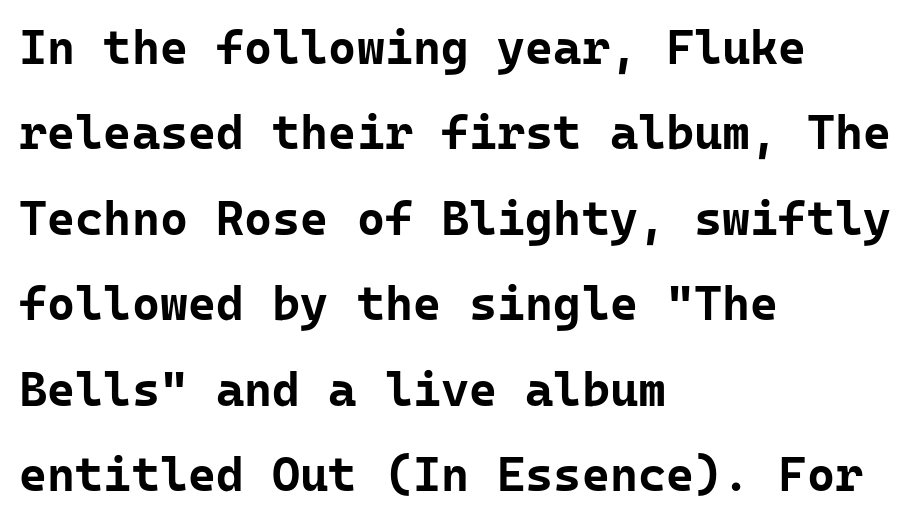
{"serif": "no", "italic": "no", "bold": "yes", "weight": "bold", "width": "normal", "stroke_contrast": "low", "x_height": "medium", "underline": "no", "align": "left", "line_spacing_ratio": 1.78, "letter_spacing": "normal", "letter_spacing_em": 0.0, "glyph_px": 48}
